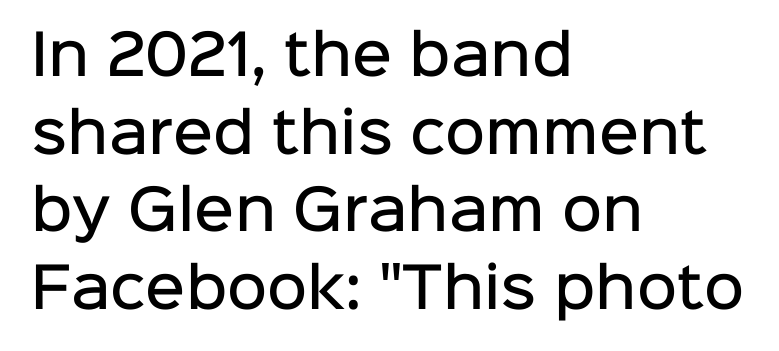
The line-height multiplier appears to be the usual default. Beneath every word, the page is bare. The type is set solid horizontally, with unmodified tracking. Here the designer chose a conventional face with non-uniform glyph widths. The compositor pushed each line to the left boundary.
